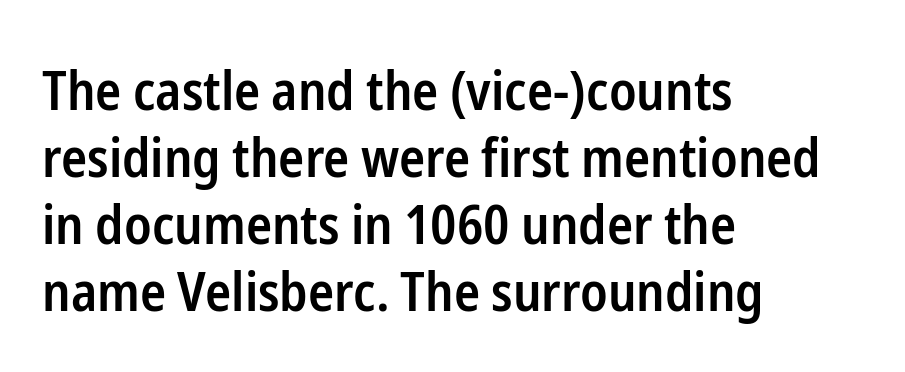
{"serif": "no", "italic": "no", "bold": "semi", "weight": "semibold", "width": "condensed", "stroke_contrast": "low", "x_height": "medium", "monospaced": "no", "underline": "no", "align": "left", "line_spacing_ratio": 1.24, "letter_spacing": "normal", "letter_spacing_em": 0.0, "glyph_px": 54}
